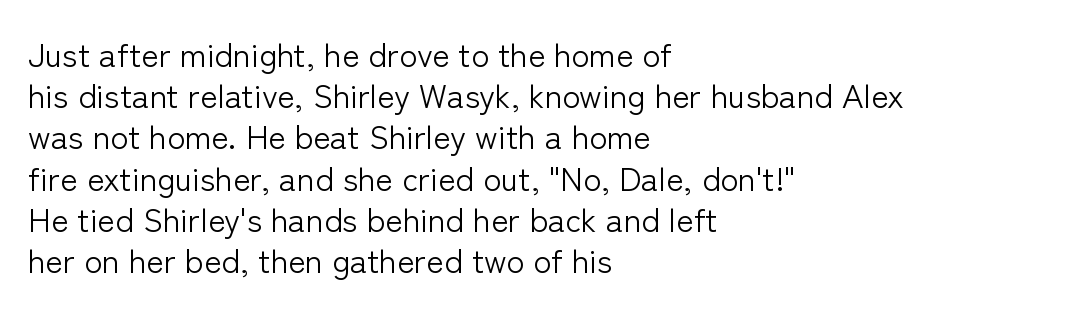
The letters carry no serifs — their stems end cleanly without finishing strokes. The font's upright variant was chosen for this text. You could not count columns in this text — the font is proportionally spaced. Letters rest on an invisible, unmarked baseline. Here the glyphs are tracked normally, forming tight word shapes.
